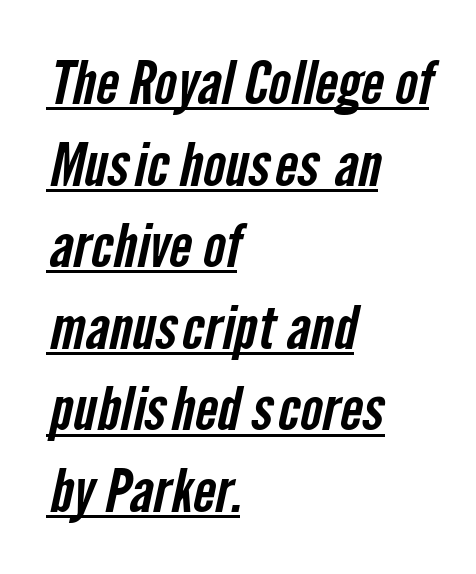
The image shows 60 px condensed sans-serif type; set left-aligned, normal line spacing (1.36x), normal letter spacing, underlined; low stroke contrast and a medium x-height.
